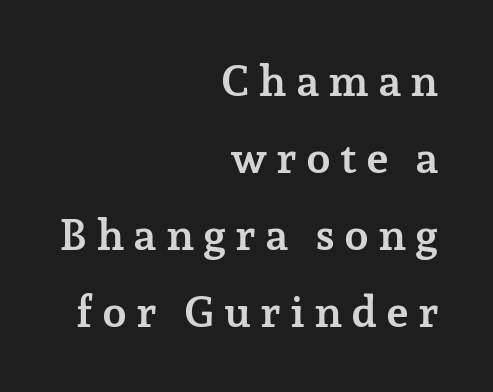
{"serif": "yes", "italic": "no", "bold": "yes", "weight": "semibold", "width": "normal", "stroke_contrast": "low", "x_height": "medium", "monospaced": "no", "underline": "no", "align": "right", "line_spacing_ratio": 1.75, "letter_spacing": "wide", "letter_spacing_em": 0.2, "glyph_px": 44}
